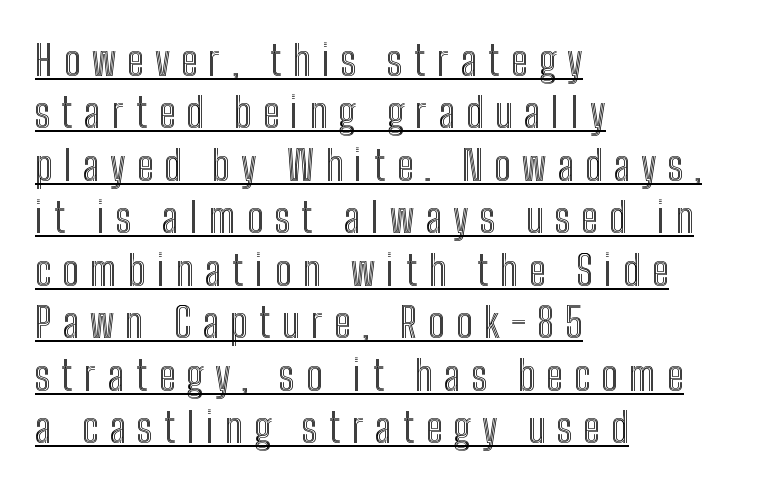
The image shows 41 px condensed type, upright; set left-aligned, normal line spacing (1.28x), unusually wide letter spacing (+0.27 em), underlined; a medium x-height.
